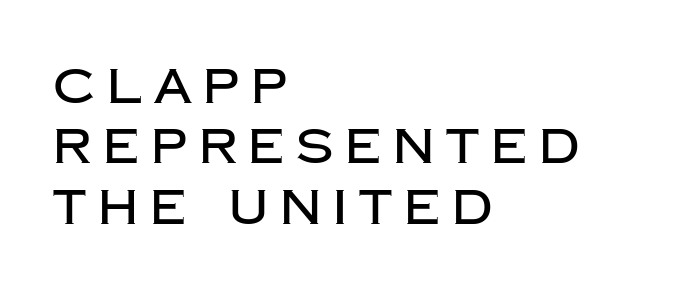
Q: Is the text italic (slanted)? A: No, it is upright.
Q: Is the typeface a serif or a sans-serif typeface? A: Sans-serif.
Q: Is the text underlined? A: No.
Q: How is the paragraph aligned? A: Left-aligned.
Q: Is the spacing between letters normal or unusually wide? A: Unusually wide.
Q: Is the spacing between lines tight, normal or loose? A: Normal.
Q: Width (condensed, normal, or wide)? A: Normal.
Q: Stroke contrast? A: Low.
Q: x-height? A: Large.
Q: Monospaced? A: No.
